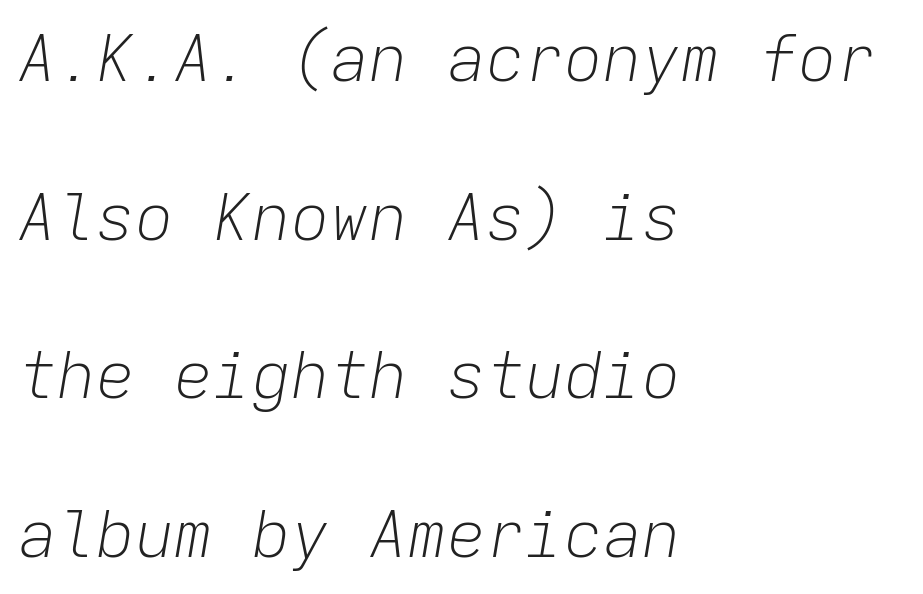
The image shows 65 px light type, italic (leaning right), monospaced; set left-aligned, loose line spacing (2.44x), normal letter spacing, not underlined; low stroke contrast and a medium x-height.
